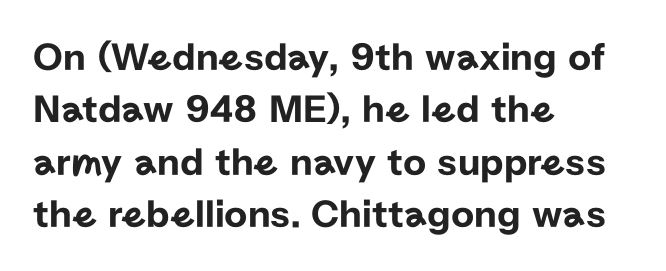
The image shows 40 px sans-serif type, upright; set left-aligned, normal line spacing (1.31x), normal letter spacing, not underlined; low stroke contrast and a medium x-height.
